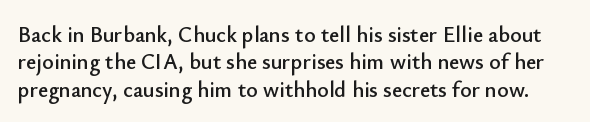
The line texture is even and compact thanks to regular tracking. This block has exactly the height ordinary leading produces. Italic? Not at all — the glyphs are vertical. Underlining? Definitely not there.
